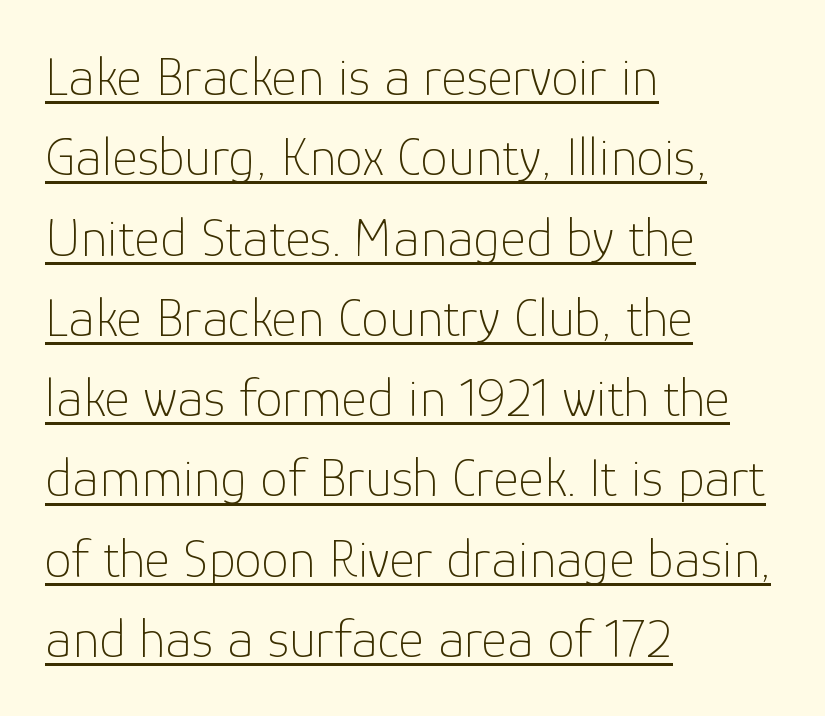
{"serif": "no", "italic": "no", "bold": "no", "weight": "thin", "width": "normal", "stroke_contrast": "low", "x_height": "medium", "monospaced": "no", "underline": "yes", "align": "left", "line_spacing": "normal", "line_spacing_ratio": 1.46, "letter_spacing": "normal", "letter_spacing_em": 0.0, "glyph_px": 55}
